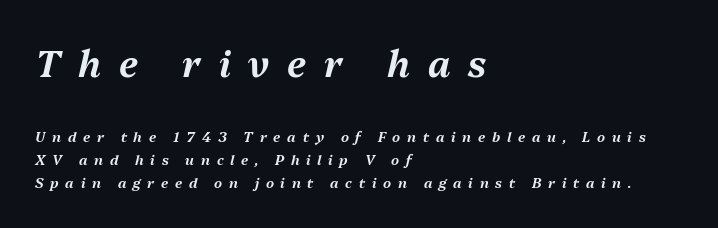
Q: Is the text italic (slanted)? A: Yes, it leans right by about 13 degrees.
Q: Is the text underlined? A: No.
Q: How is the paragraph aligned? A: Left-aligned.
Q: Is the spacing between letters normal or unusually wide? A: Unusually wide.
Q: Is the spacing between lines tight, normal or loose? A: Normal.
Q: Which block of text is set in a larger size, the first (top) or the second (bottom)? A: The first (top) one.
Q: Width (condensed, normal, or wide)? A: Normal.
Q: Stroke contrast? A: Medium.
Q: x-height? A: Medium.
Q: Monospaced? A: No.
